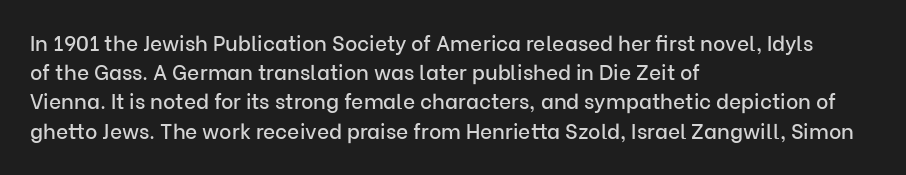
Q: Is the text italic (slanted)? A: No, it is upright.
Q: Is the text underlined? A: No.
Q: How is the paragraph aligned? A: Left-aligned.
Q: Is the spacing between letters normal or unusually wide? A: Normal.
Q: Is the spacing between lines tight, normal or loose? A: Normal.
